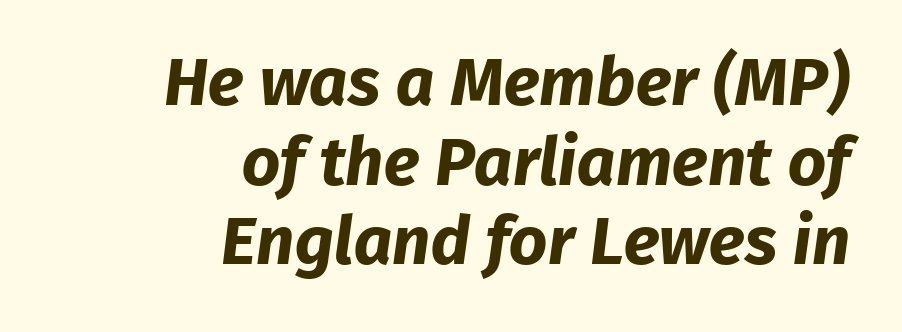
The image shows 67 px bold sans-serif type; set right-aligned, line spacing 1.19x, normal letter spacing, not underlined; low stroke contrast and a medium x-height.
